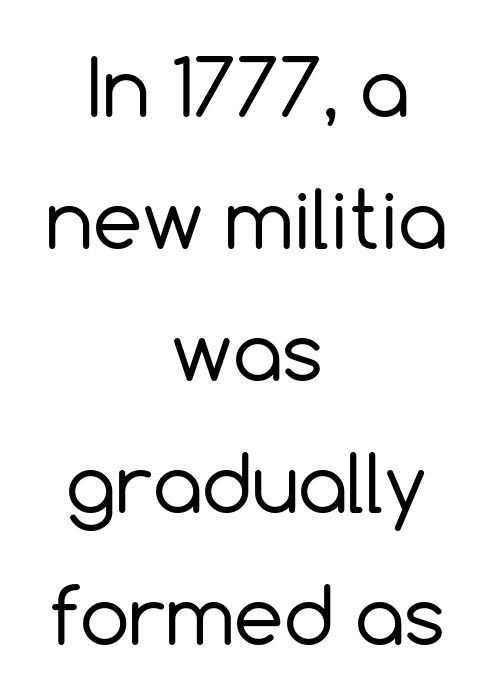
The image shows 79 px regular-weight sans-serif type, upright; set centered, normal line spacing (1.67x), normal letter spacing, not underlined; a medium x-height.
